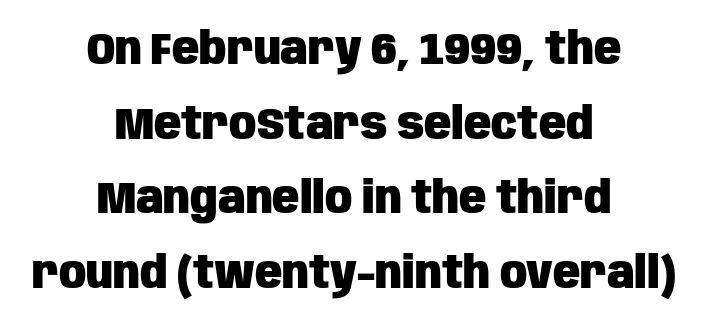
The image shows 45 px heavy, condensed sans-serif type, upright; set centered, normal line spacing (1.66x), normal letter spacing, not underlined; low stroke contrast and a large x-height.
